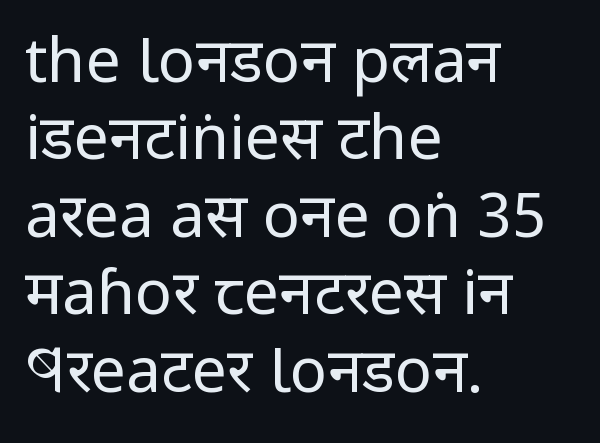
The image shows 62 px regular-weight, condensed sans-serif type, upright; set left-aligned, normal line spacing (1.25x), normal letter spacing, not underlined; low stroke contrast and a large x-height.
